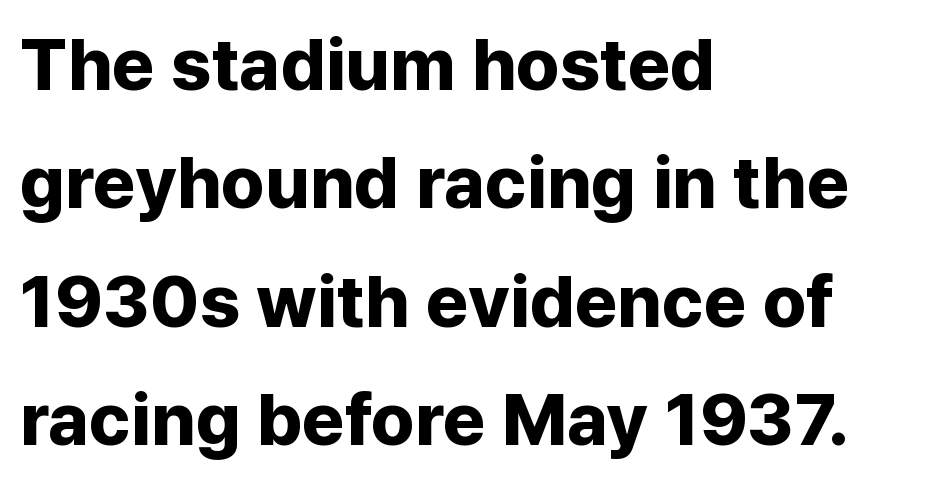
The image shows 73 px bold sans-serif type, upright; set left-aligned, normal line spacing (1.62x), normal letter spacing, not underlined; low stroke contrast and a medium x-height.
